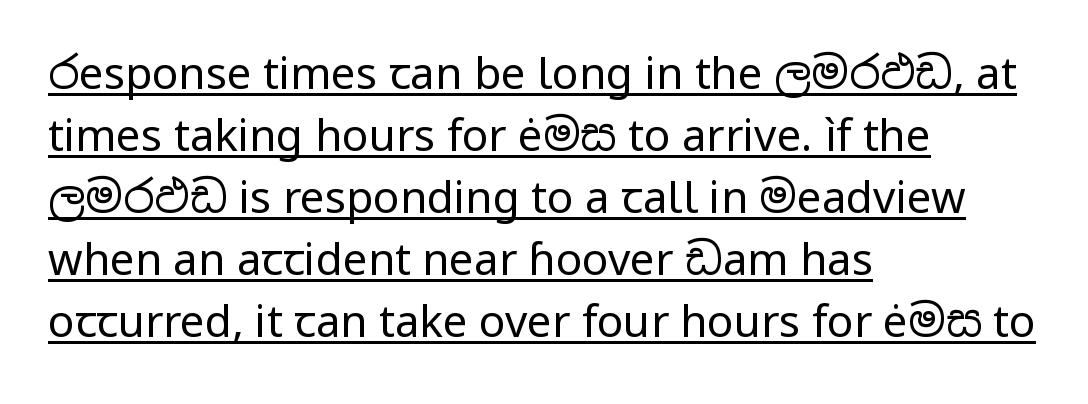
Q: Is the text bold? A: No.
Q: Is the text italic (slanted)? A: No, it is upright.
Q: Is the typeface a serif or a sans-serif typeface? A: Sans-serif.
Q: Is the text underlined? A: Yes.
Q: How is the paragraph aligned? A: Left-aligned.
Q: Is the spacing between letters normal or unusually wide? A: Normal.
Q: Is the spacing between lines tight, normal or loose? A: Normal.
Q: Width (condensed, normal, or wide)? A: Normal.
Q: Stroke contrast? A: Low.
Q: x-height? A: Medium.
Q: Monospaced? A: No.
